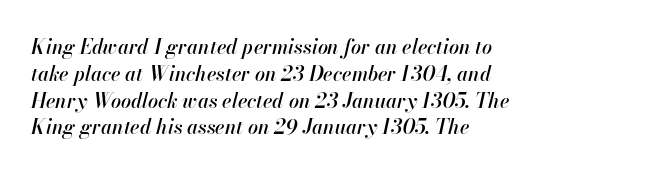
{"italic": "yes", "lean": "right", "slant_degrees": 13, "underline": "no", "align": "left", "line_spacing": "normal", "line_spacing_ratio": 1.34, "letter_spacing": "normal", "letter_spacing_em": 0.0, "glyph_px": 20}
